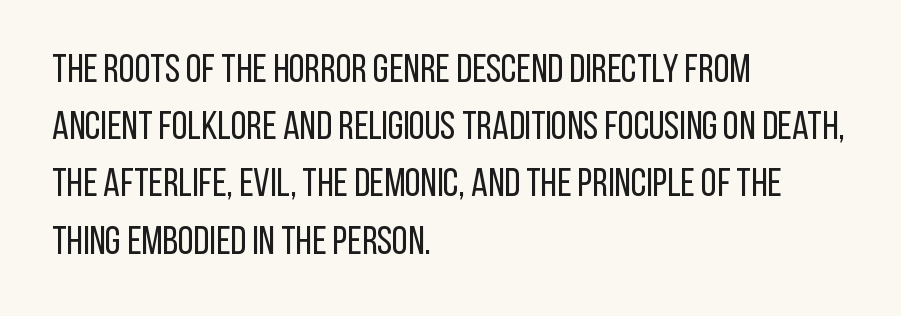
The image shows 40 px regular-weight, condensed sans-serif type, upright; set left-aligned, normal line spacing (1.43x), normal letter spacing, not underlined; low stroke contrast and a large x-height.
